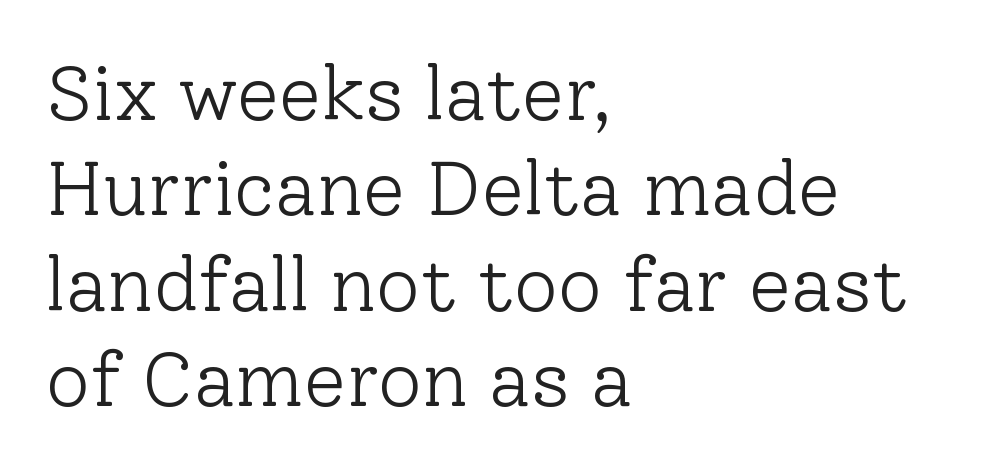
The gaps between neighbouring characters are ordinary and unremarkable. Yep, those are serifs on the letters. Ordinary non-slanted type is in use. Weight: in the light-to-regular range.
